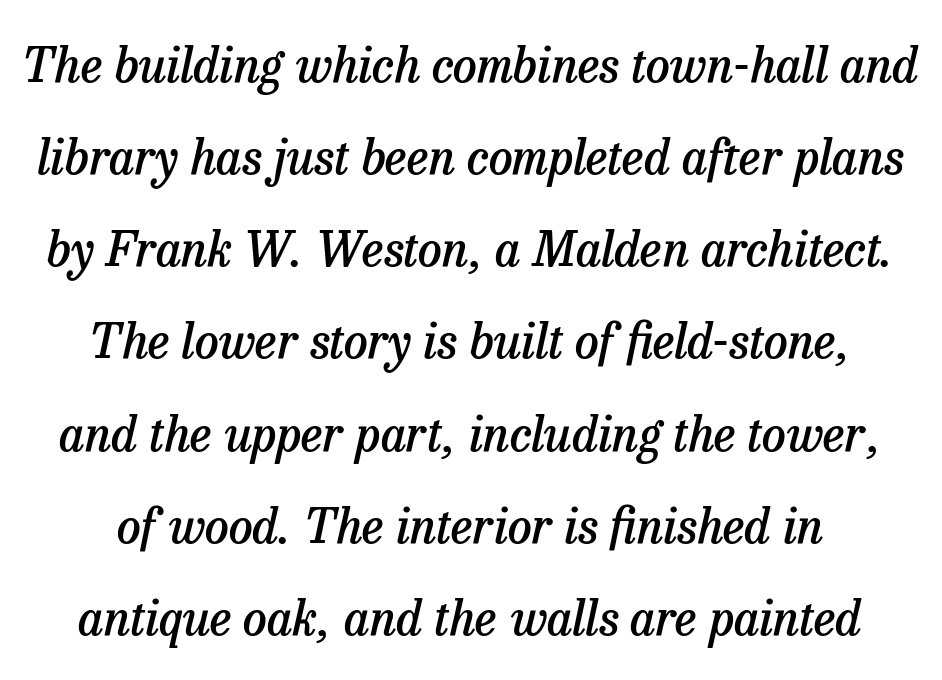
The image shows 48 px semibold serif type, italic (leaning right); set centered, loose line spacing (1.92x), normal letter spacing, not underlined; low stroke contrast and a medium x-height.
